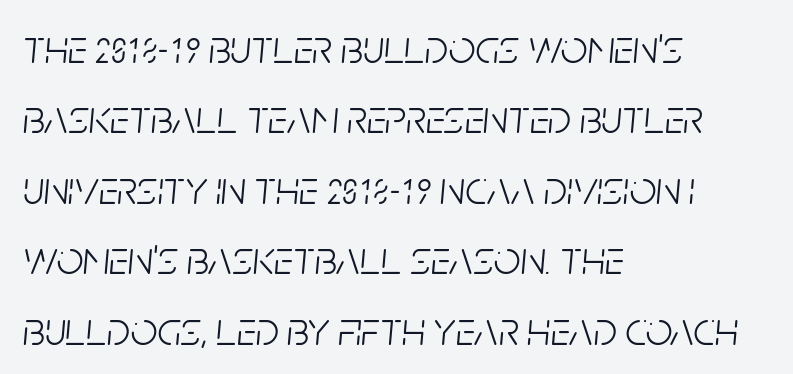
If you drew a ruler down the left edge, every line would touch it. Tracking value appears to be zero — textbook default spacing. Nothing heavy about these letters — not bold at all. Letters rest on an invisible, unmarked baseline. Proportional: the letters do not fall into vertical columns. Each new line begins a customary step beneath the previous one.
